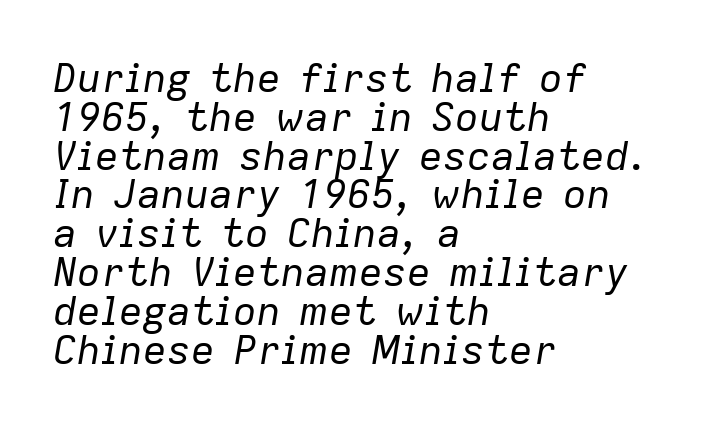
Q: Is the text bold? A: No.
Q: Is the text italic (slanted)? A: Yes, it leans right by about 9 degrees.
Q: Is the text underlined? A: No.
Q: How is the paragraph aligned? A: Left-aligned.
Q: Is the spacing between letters normal or unusually wide? A: Normal.
Q: Is the spacing between lines tight, normal or loose? A: Tight.
Q: Width (condensed, normal, or wide)? A: Normal.
Q: Stroke contrast? A: Low.
Q: x-height? A: Medium.
Q: Monospaced? A: No.
